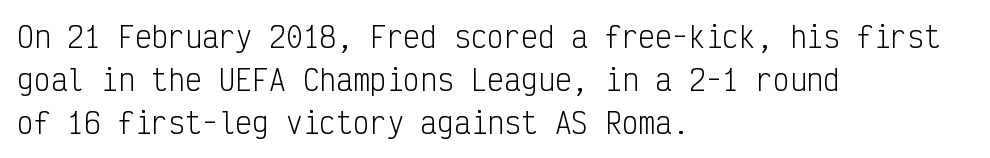
The strip under each line holds only bare page. Is this a heavy cut? Hardly; it is regular or lighter. Ascenders rise straight up at ninety degrees. The rendering uses typewriter-style spacing with identical character cells.
